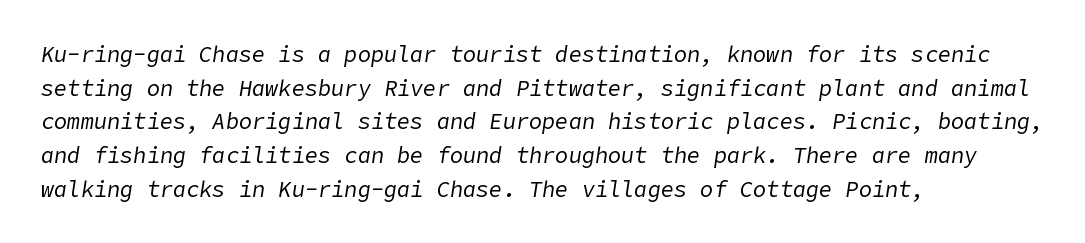
The image shows 22 px text type, italic (leaning right); set left-aligned, normal line spacing (1.53x), normal letter spacing, not underlined.
